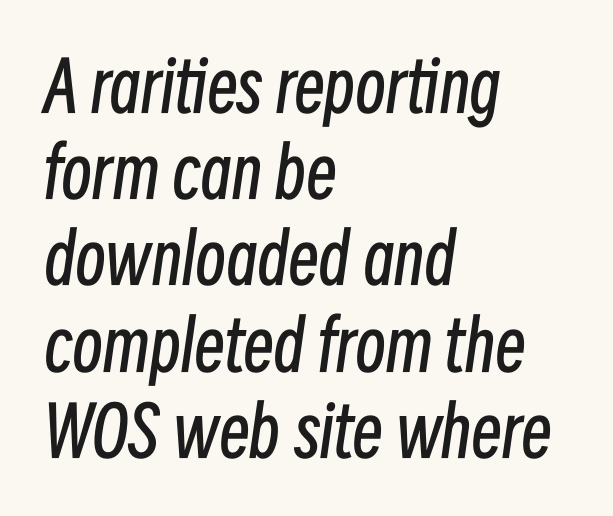
Left-aligned paragraph, ragged on the right. Is the type slanted? Yes — the strokes lean at a clear angle. Type without underlining. The vertical gap from one line to the next is medium. Weight: regular or lighter. The letterforms sit shoulder to shoulder at normal distance.
